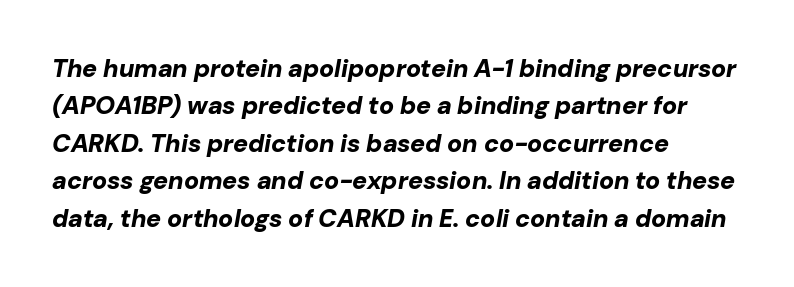
{"italic": "yes", "lean": "right", "slant_degrees": 10, "bold": "yes", "underline": "no", "align": "left", "line_spacing": "normal", "line_spacing_ratio": 1.5, "letter_spacing": "normal", "letter_spacing_em": 0.0, "glyph_px": 25}
